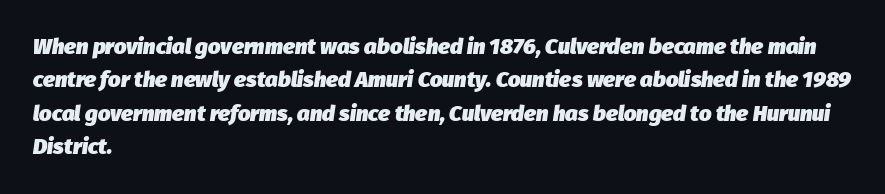
{"italic": "yes", "lean": "right", "slant_degrees": 8, "bold": "yes", "underline": "no", "align": "left", "line_spacing": "normal", "line_spacing_ratio": 1.52, "letter_spacing": "normal", "letter_spacing_em": 0.0, "glyph_px": 22}
